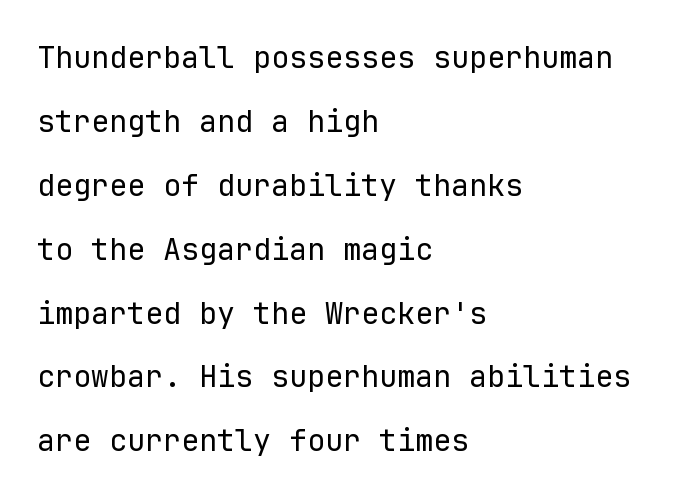
Q: Is the text bold? A: No.
Q: Is the text italic (slanted)? A: No, it is upright.
Q: Is the typeface a serif or a sans-serif typeface? A: Sans-serif.
Q: Is the text underlined? A: No.
Q: How is the paragraph aligned? A: Left-aligned.
Q: Is the spacing between letters normal or unusually wide? A: Normal.
Q: Is the spacing between lines tight, normal or loose? A: Loose.
Q: Width (condensed, normal, or wide)? A: Normal.
Q: Stroke contrast? A: Low.
Q: x-height? A: Medium.
Q: Monospaced? A: Yes.
